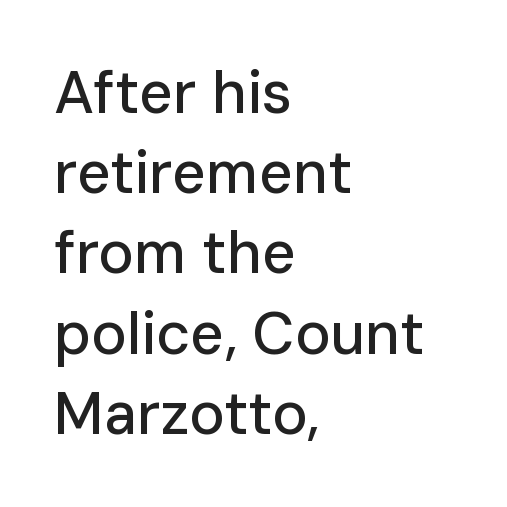
The image shows 59 px sans-serif type, upright; set left-aligned, normal line spacing (1.36x), normal letter spacing, not underlined; low stroke contrast and a medium x-height.
